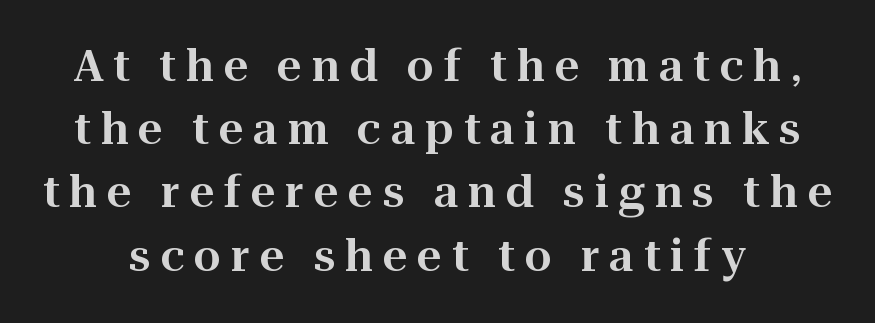
{"serif": "yes", "italic": "no", "width": "normal", "stroke_contrast": "high", "x_height": "medium", "monospaced": "no", "underline": "no", "line_spacing": "normal", "line_spacing_ratio": 1.47, "letter_spacing": "wide", "letter_spacing_em": 0.23, "glyph_px": 43}
